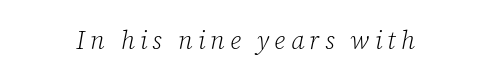
{"italic": "yes", "lean": "right", "slant_degrees": 12, "bold": "no", "underline": "no", "letter_spacing": "wide", "letter_spacing_em": 0.21, "glyph_px": 25}
